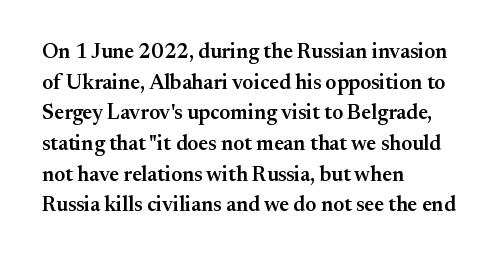
Look at the tracking — it's just the regular setting, nothing added. Normally led — the rows are evenly, conventionally spaced. The paragraph has a hard left edge and a soft right edge. Notice how the stems are strictly vertical — no italics here.
